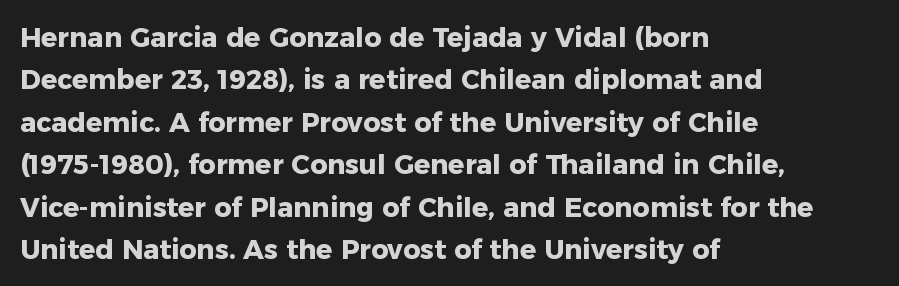
Q: Is the text bold? A: Yes.
Q: Is the text italic (slanted)? A: No, it is upright.
Q: Is the text underlined? A: No.
Q: How is the paragraph aligned? A: Left-aligned.
Q: Is the spacing between letters normal or unusually wide? A: Normal.
Q: Is the spacing between lines tight, normal or loose? A: Normal.
